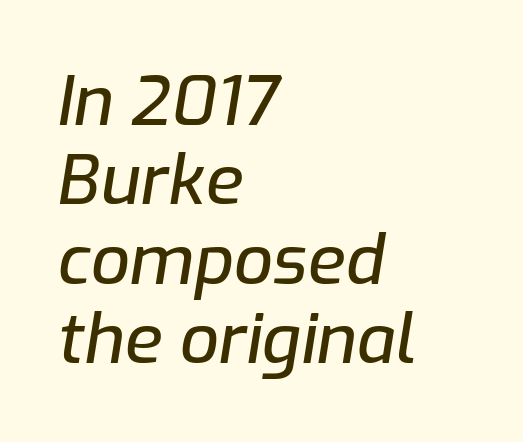
{"italic": "yes", "lean": "right", "slant_degrees": 9, "width": "normal", "stroke_contrast": "low", "x_height": "medium", "monospaced": "no", "underline": "no", "align": "left", "line_spacing": "tight", "line_spacing_ratio": 1.15, "letter_spacing": "normal", "letter_spacing_em": 0.0, "glyph_px": 69}
